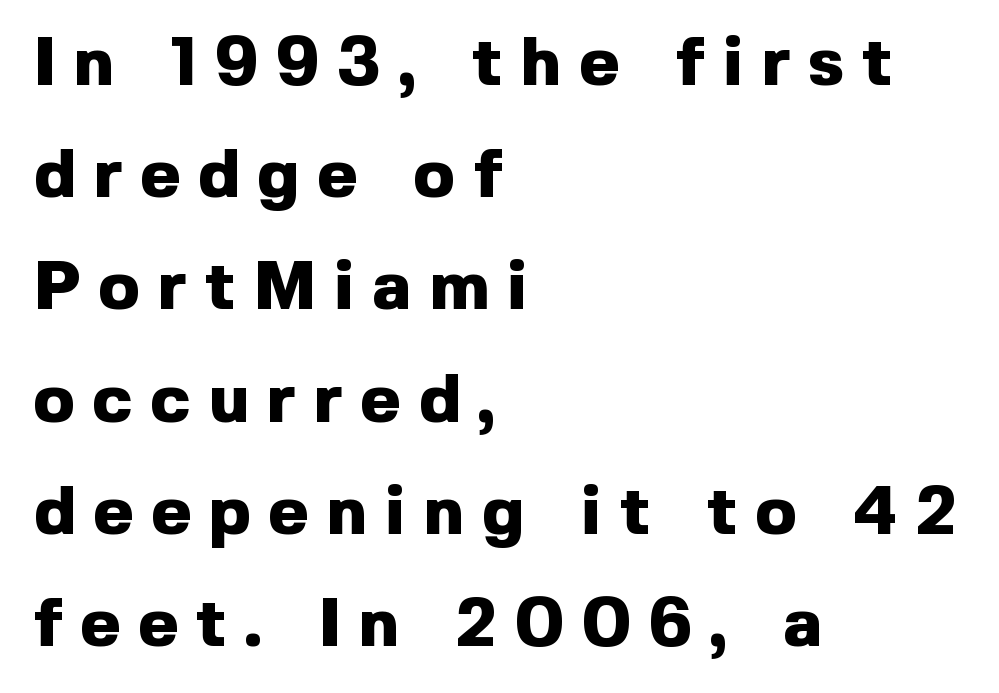
A bare baseline throughout the passage. You could not count columns in this text — the font is proportionally spaced. Each new line begins a customary step beneath the previous one. Is there any slant? The stems are plumb. The letters are bold, with thick, heavy strokes.
